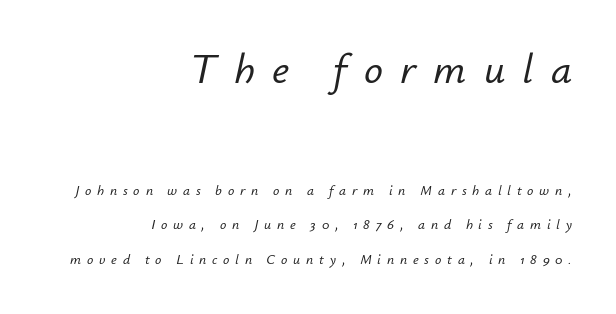
Each line ends at the same right margin while the left side varies. Looking at the ascenders, they clearly lean. Airy leading. Think of a printed novel: that variable character pitch is what you see here. The words here are not underlined.
